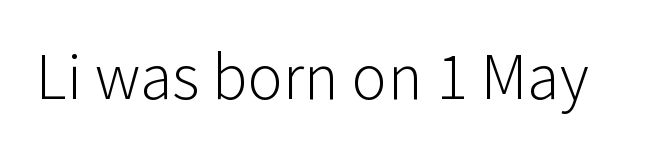
{"serif": "no", "italic": "no", "bold": "no", "weight": "light", "width": "normal", "stroke_contrast": "low", "x_height": "medium", "monospaced": "no", "underline": "no", "letter_spacing": "normal", "letter_spacing_em": 0.0, "glyph_px": 66}
